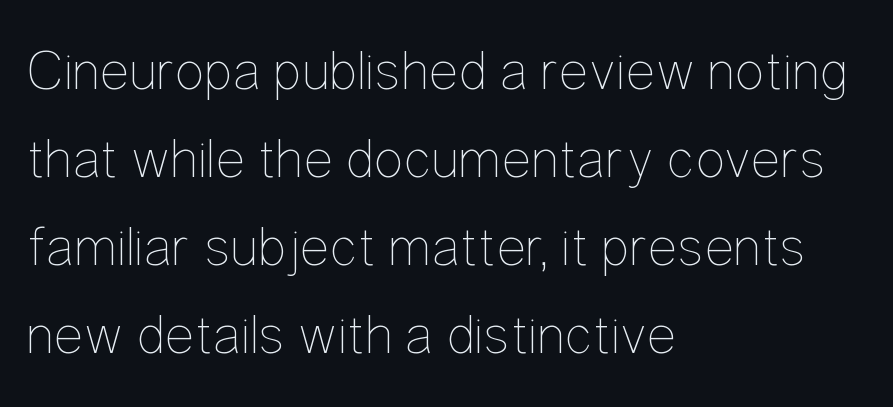
{"italic": "no", "bold": "no", "weight": "thin", "width": "condensed", "stroke_contrast": "low", "x_height": "medium", "monospaced": "no", "underline": "no", "align": "left", "line_spacing": "normal", "line_spacing_ratio": 1.57, "letter_spacing": "normal", "letter_spacing_em": 0.0, "glyph_px": 56}
